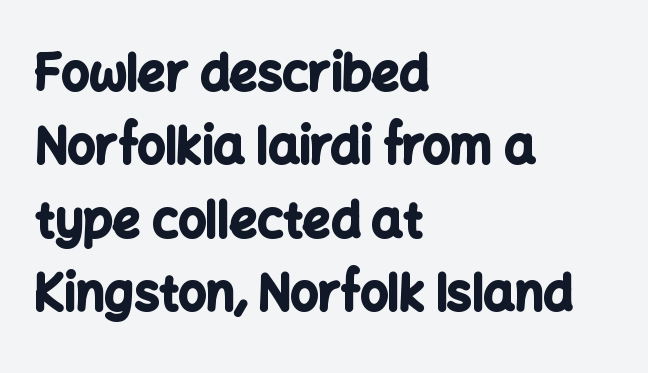
{"serif": "no", "italic": "no", "bold": "yes", "weight": "bold", "width": "normal", "stroke_contrast": "low", "x_height": "medium", "monospaced": "no", "underline": "no", "align": "left", "line_spacing": "normal", "line_spacing_ratio": 1.5, "letter_spacing": "normal", "letter_spacing_em": 0.0, "glyph_px": 49}
